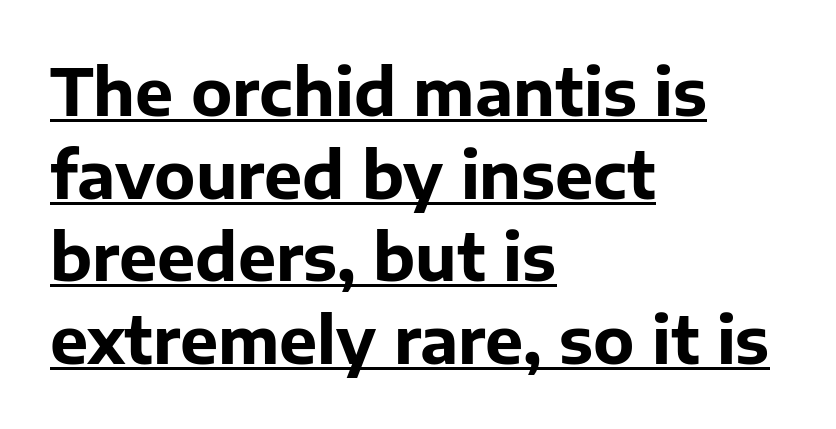
Left-aligned paragraph, ragged on the right. Are there feet on the stems? There aren't — it's a sans. Caption: lettering with a line underneath. No extra tracking has been applied to these lines. Note the varied advance widths — an 'i' is clearly narrower than an 'm'.
